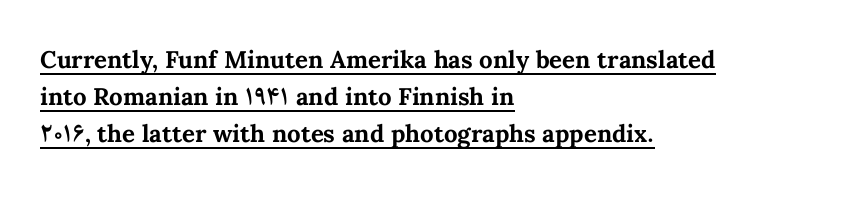
Q: Is the text bold? A: Yes.
Q: Is the text italic (slanted)? A: No, it is upright.
Q: Is the text underlined? A: Yes.
Q: How is the paragraph aligned? A: Left-aligned.
Q: Is the spacing between letters normal or unusually wide? A: Normal.
Q: Is the spacing between lines tight, normal or loose? A: Normal.
